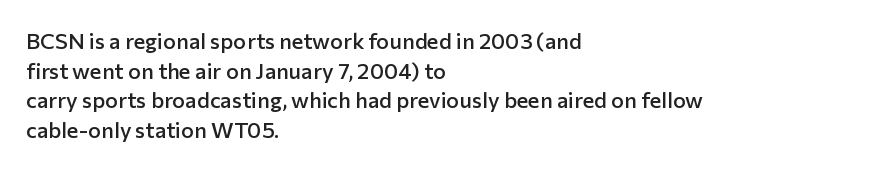
Q: Is the text bold? A: Semi-bold.
Q: Is the text italic (slanted)? A: No, it is upright.
Q: Is the text underlined? A: No.
Q: How is the paragraph aligned? A: Left-aligned.
Q: Is the spacing between letters normal or unusually wide? A: Normal.
Q: Is the spacing between lines tight, normal or loose? A: Normal.
